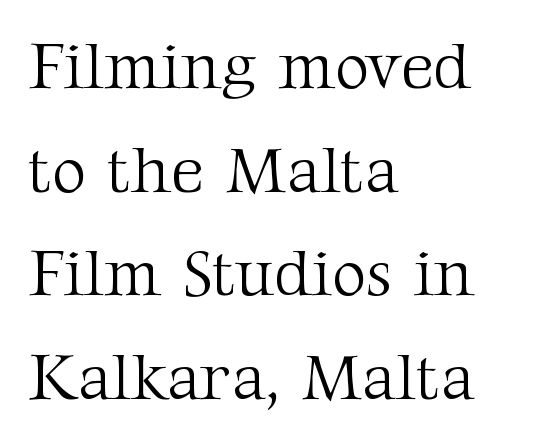
Q: Is the text bold? A: No.
Q: Is the text italic (slanted)? A: No, it is upright.
Q: Is the typeface a serif or a sans-serif typeface? A: Serif.
Q: Is the text underlined? A: No.
Q: How is the paragraph aligned? A: Left-aligned.
Q: Is the spacing between letters normal or unusually wide? A: Normal.
Q: Is the spacing between lines tight, normal or loose? A: Normal.
Q: Width (condensed, normal, or wide)? A: Normal.
Q: Stroke contrast? A: Medium.
Q: x-height? A: Medium.
Q: Monospaced? A: No.
